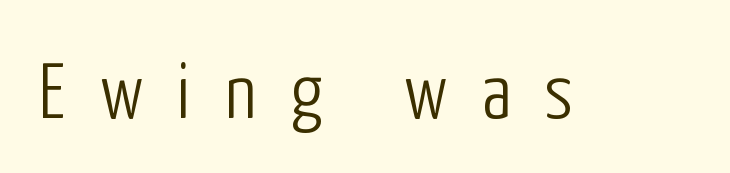
Q: Is the text bold? A: No.
Q: Is the text italic (slanted)? A: No, it is upright.
Q: Is the typeface a serif or a sans-serif typeface? A: Sans-serif.
Q: Is the text underlined? A: No.
Q: Is the spacing between letters normal or unusually wide? A: Unusually wide.
Q: Width (condensed, normal, or wide)? A: Condensed.
Q: Stroke contrast? A: Low.
Q: x-height? A: Medium.
Q: Monospaced? A: No.
